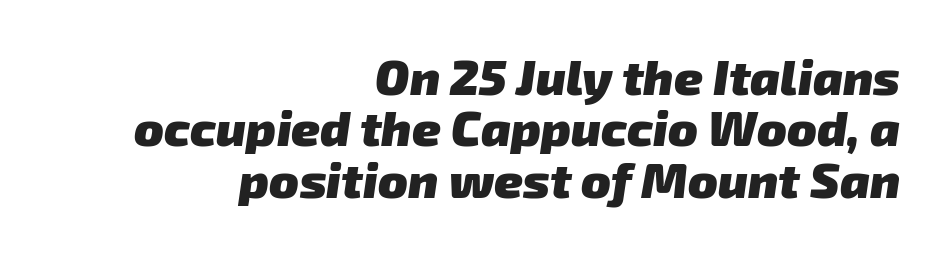
{"serif": "no", "bold": "yes", "weight": "heavy", "width": "normal", "stroke_contrast": "low", "x_height": "medium", "monospaced": "no", "underline": "no", "align": "right", "line_spacing": "tight", "line_spacing_ratio": 1.05, "letter_spacing": "normal", "letter_spacing_em": 0.0, "glyph_px": 49}
